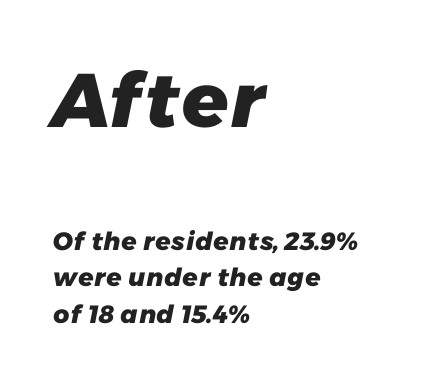
{"serif": "no", "bold": "yes", "weight": "heavy", "width": "normal", "stroke_contrast": "low", "x_height": "medium", "monospaced": "no", "underline": "no", "align": "left", "line_spacing": "normal", "line_spacing_ratio": 1.46, "letter_spacing": "normal", "letter_spacing_em": 0.0, "larger_block": "first", "size_ratio": 3.04, "glyph_px": 76}
